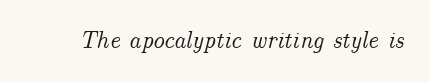
The image shows 24 px text type, italic (leaning right); set normal letter spacing, not underlined.
